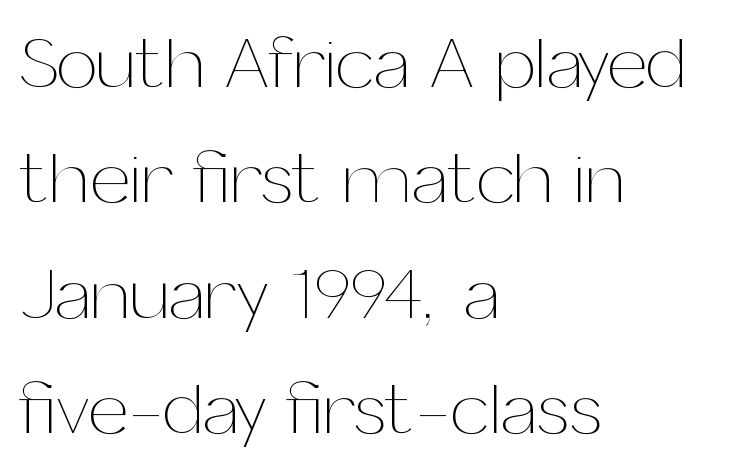
Interline gaps are of average width in this sample. The space directly below the letters is spotless. The face used here is rendered with its standard letterfit. If you drew a line through each stem, it would be perfectly vertical. These glyphs show unthickened strokes, regular width or finer.
